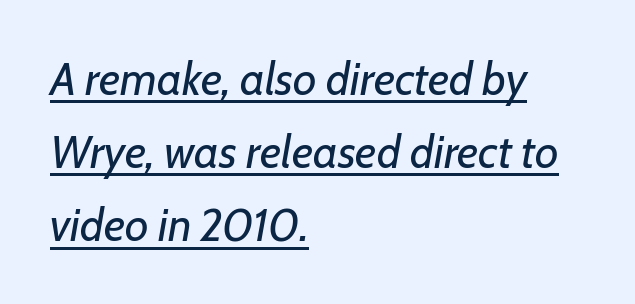
{"italic": "yes", "lean": "right", "slant_degrees": 7, "bold": "no", "weight": "regular", "width": "normal", "stroke_contrast": "low", "x_height": "medium", "monospaced": "no", "underline": "yes", "align": "left", "line_spacing": "normal", "line_spacing_ratio": 1.59, "letter_spacing": "normal", "letter_spacing_em": 0.0, "glyph_px": 46}
